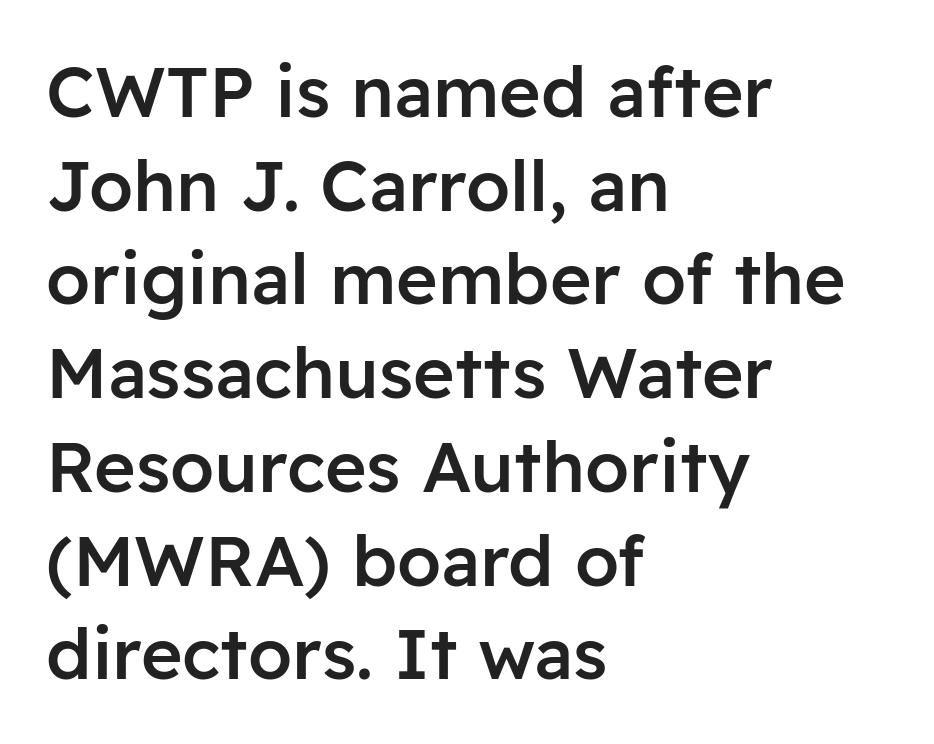
Nobody touched the tracking dial on this one. Rendered with straight, roman letterforms. As a designer I'd log this as weight 600, semibold. Layout note: lines flush left. Any mark beneath the type? The region is blank.
